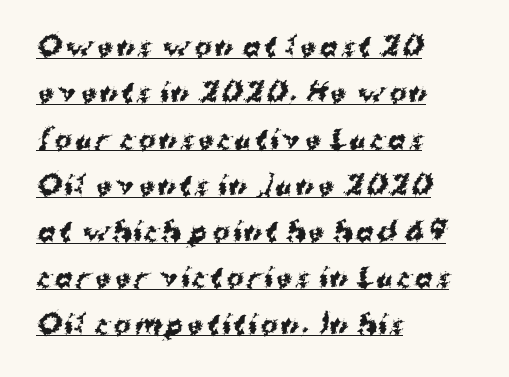
The image shows 26 px bold type; set left-aligned, line spacing 1.78x, underlined.
